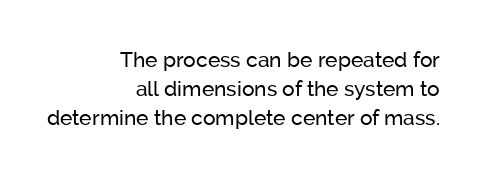
{"italic": "no", "bold": "no", "underline": "no", "align": "right", "line_spacing": "normal", "line_spacing_ratio": 1.37, "letter_spacing": "normal", "letter_spacing_em": 0.0, "glyph_px": 21}
